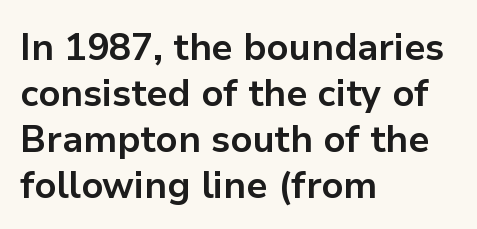
These lines are composed in type without serifs. You could not count columns in this text — the font is proportionally spaced. The paragraph has a hard left edge and a soft right edge. Standard letterfit; no display-style spreading of the glyphs. Emphasis by weight is at full strength: bold.
